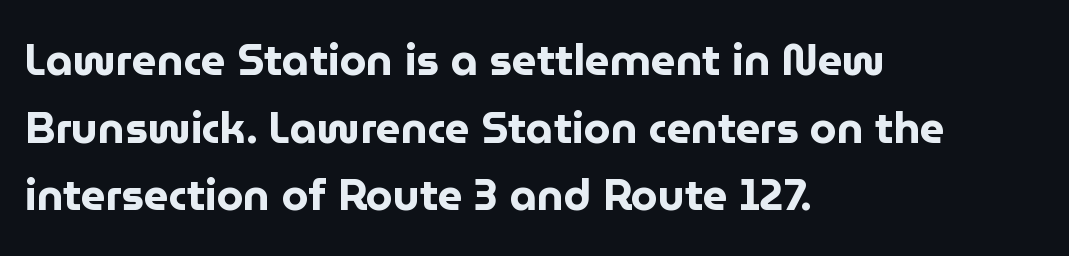
Q: Is the text bold? A: Yes.
Q: Is the text italic (slanted)? A: No, it is upright.
Q: Is the typeface a serif or a sans-serif typeface? A: Sans-serif.
Q: Is the text underlined? A: No.
Q: How is the paragraph aligned? A: Left-aligned.
Q: Is the spacing between letters normal or unusually wide? A: Normal.
Q: Is the spacing between lines tight, normal or loose? A: Normal.
Q: Width (condensed, normal, or wide)? A: Normal.
Q: Stroke contrast? A: Low.
Q: x-height? A: Medium.
Q: Monospaced? A: No.
